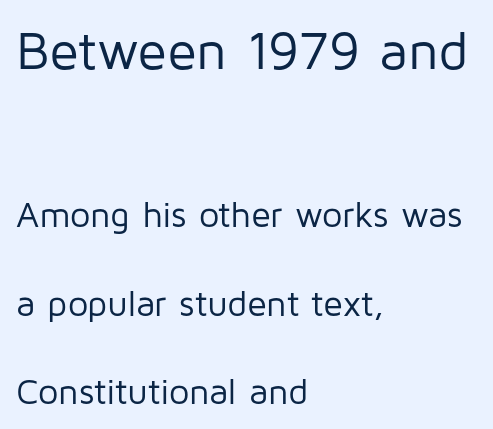
Q: Is the text bold? A: No.
Q: Is the text italic (slanted)? A: No, it is upright.
Q: Is the typeface a serif or a sans-serif typeface? A: Sans-serif.
Q: Is the text underlined? A: No.
Q: How is the paragraph aligned? A: Left-aligned.
Q: Is the spacing between letters normal or unusually wide? A: Normal.
Q: Is the spacing between lines tight, normal or loose? A: Loose.
Q: Which block of text is set in a larger size, the first (top) or the second (bottom)? A: The first (top) one.
Q: Width (condensed, normal, or wide)? A: Normal.
Q: Stroke contrast? A: Low.
Q: x-height? A: Medium.
Q: Monospaced? A: No.
